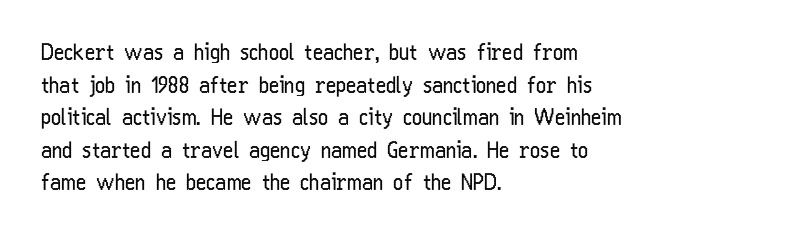
{"italic": "no", "bold": "no", "underline": "no", "align": "left", "line_spacing": "normal", "line_spacing_ratio": 1.48, "letter_spacing": "normal", "letter_spacing_em": 0.0, "glyph_px": 22}
